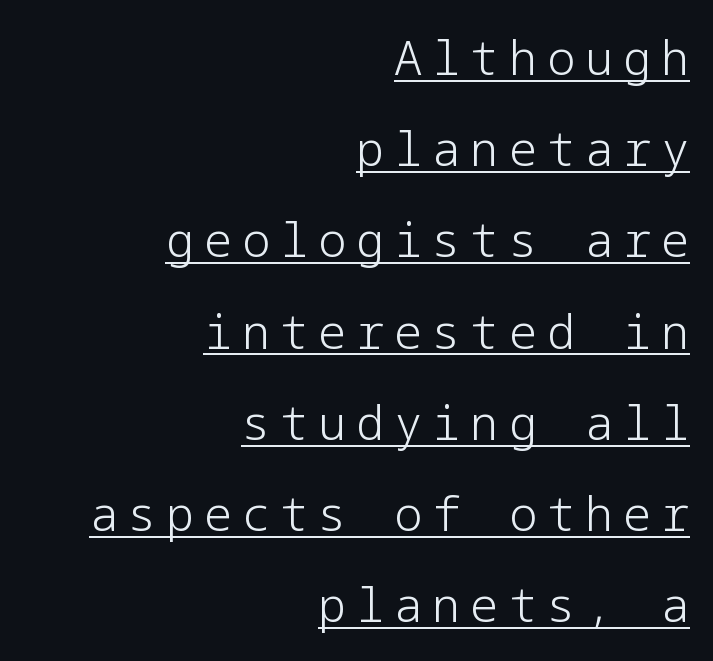
Honestly, the letter spacing is so wide it's the main thing you notice. In designer terms, the underline attribute is active on this setting. Stroke thickness stays within the range of a standard reading face or lighter. Ordinary non-slanted type is in use. A student would call this right alignment; a typographer would say flush right, rag left.
